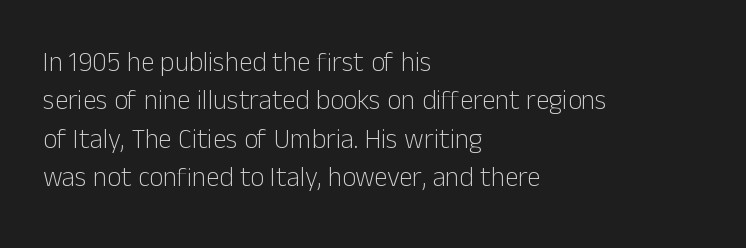
{"italic": "no", "bold": "no", "underline": "no", "align": "left", "line_spacing": "normal", "line_spacing_ratio": 1.42, "letter_spacing": "normal", "letter_spacing_em": 0.0, "glyph_px": 27}
